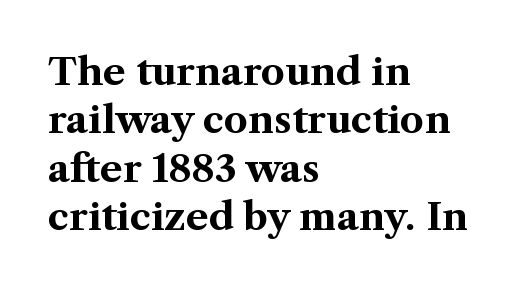
The image shows 38 px bold serif type, upright; set left-aligned, normal line spacing (1.27x), normal letter spacing, not underlined; medium stroke contrast and a medium x-height.
